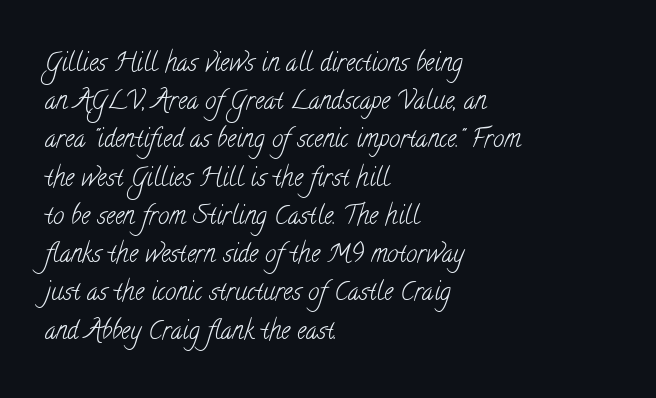
{"bold": "no", "underline": "no", "align": "left", "line_spacing": "normal", "line_spacing_ratio": 1.53, "letter_spacing": "normal", "letter_spacing_em": 0.0, "glyph_px": 25}
